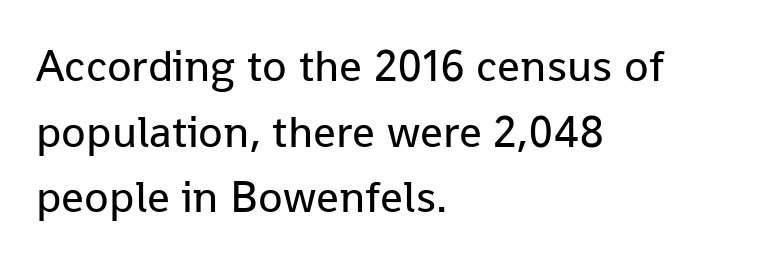
The image shows 45 px regular-weight sans-serif type, upright; set left-aligned, normal line spacing (1.46x), normal letter spacing, not underlined; low stroke contrast and a medium x-height.
